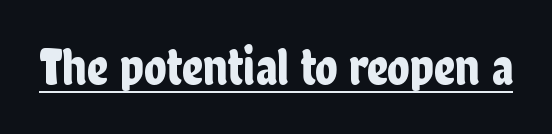
The image shows 52 px condensed sans-serif type, upright; set normal letter spacing, underlined; low stroke contrast and a medium x-height.
